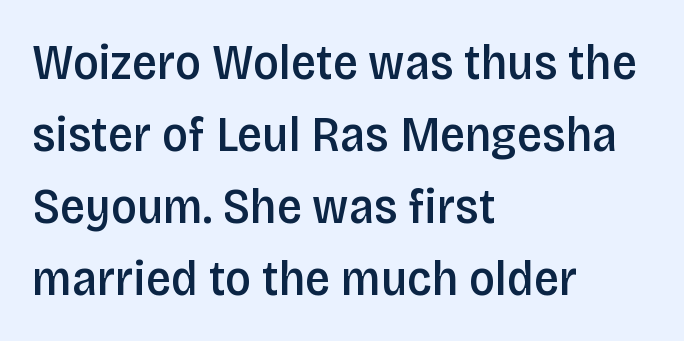
The image shows 50 px semibold, condensed sans-serif type, upright; set left-aligned, normal line spacing (1.44x), normal letter spacing, not underlined; low stroke contrast and a large x-height.
